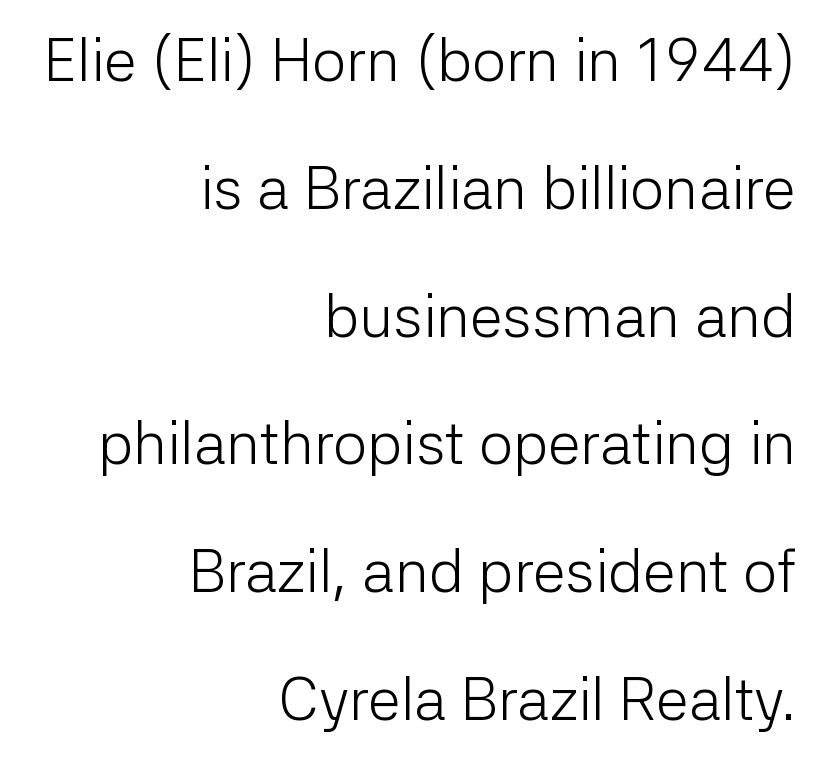
The image shows 60 px light sans-serif type, upright; set right-aligned, loose line spacing (2.13x), normal letter spacing, not underlined; low stroke contrast and a medium x-height.
